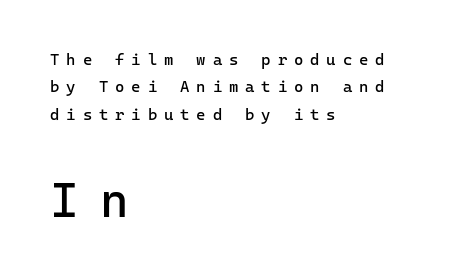
{"serif": "no", "italic": "no", "bold": "no", "weight": "regular", "width": "normal", "stroke_contrast": "low", "x_height": "medium", "monospaced": "yes", "underline": "no", "align": "left", "line_spacing_ratio": 1.71, "letter_spacing": "wide", "letter_spacing_em": 0.43, "larger_block": "second", "size_ratio": 3.06, "glyph_px": 49}
